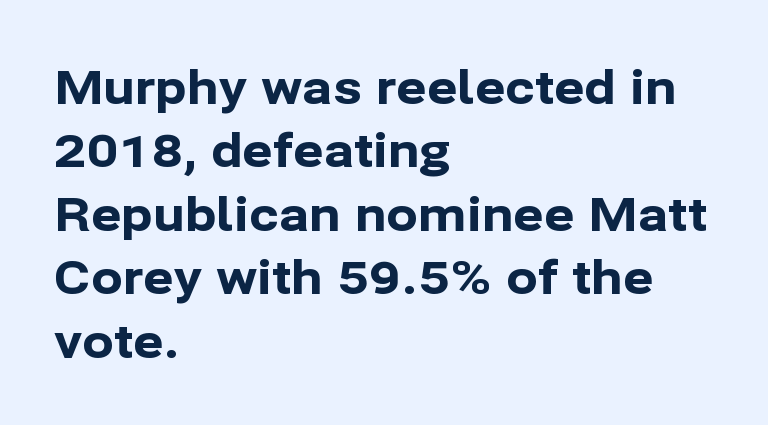
{"serif": "no", "italic": "no", "bold": "yes", "weight": "bold", "width": "normal", "stroke_contrast": "low", "x_height": "medium", "monospaced": "no", "underline": "no", "align": "left", "line_spacing": "normal", "line_spacing_ratio": 1.35, "letter_spacing": "normal", "letter_spacing_em": 0.0, "glyph_px": 47}
